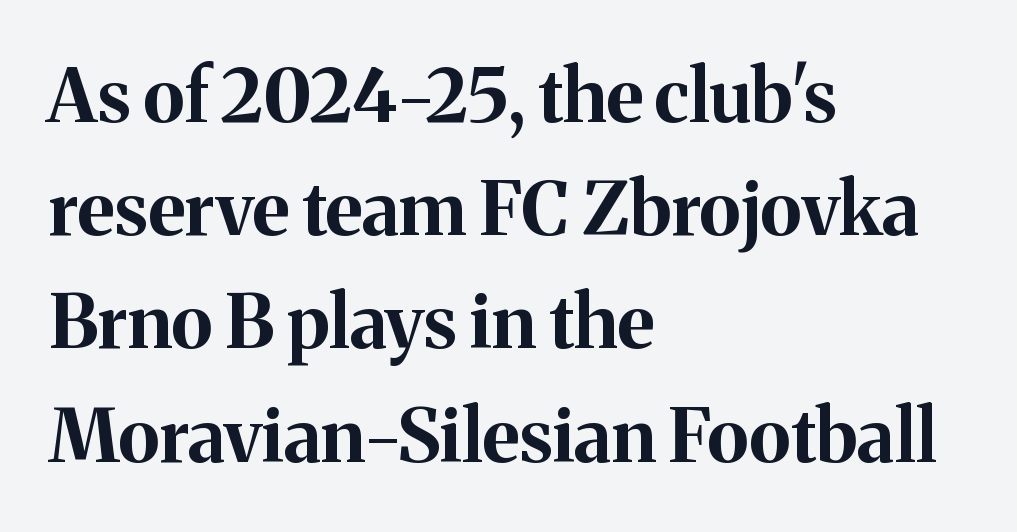
Q: Is the text bold? A: Yes.
Q: Is the text italic (slanted)? A: No, it is upright.
Q: Is the typeface a serif or a sans-serif typeface? A: Serif.
Q: Is the text underlined? A: No.
Q: How is the paragraph aligned? A: Left-aligned.
Q: Is the spacing between letters normal or unusually wide? A: Normal.
Q: Is the spacing between lines tight, normal or loose? A: Normal.
Q: Width (condensed, normal, or wide)? A: Normal.
Q: Stroke contrast? A: Medium.
Q: x-height? A: Medium.
Q: Monospaced? A: No.
